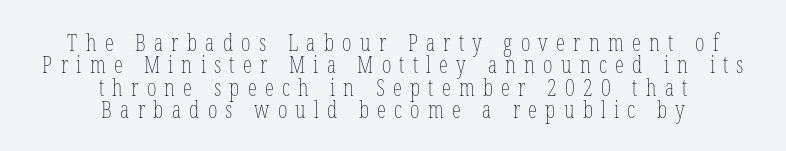
{"italic": "no", "bold": "no", "underline": "no", "align": "center", "line_spacing": "tight", "line_spacing_ratio": 0.97, "letter_spacing": "wide", "letter_spacing_em": 0.36, "glyph_px": 23}
